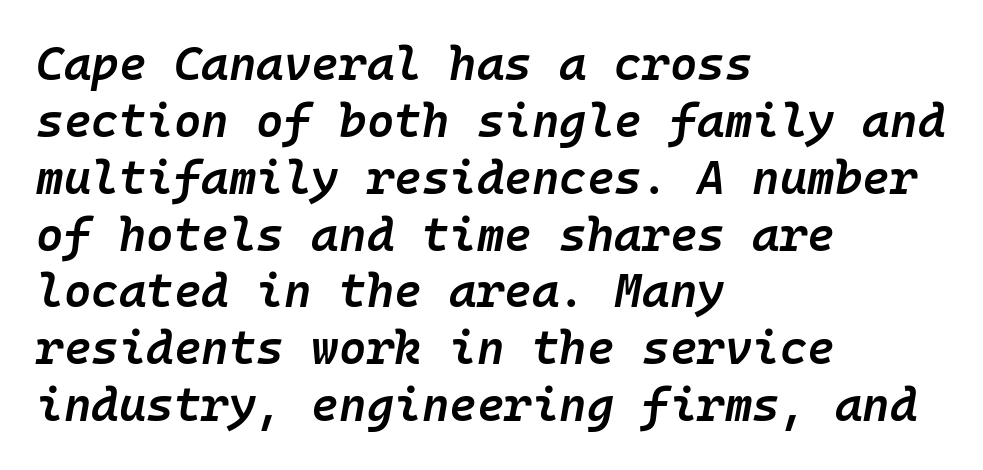
{"italic": "yes", "lean": "right", "slant_degrees": 10, "bold": "semi", "weight": "semibold", "width": "normal", "stroke_contrast": "low", "x_height": "medium", "monospaced": "yes", "underline": "no", "align": "left", "line_spacing_ratio": 1.21, "letter_spacing": "normal", "letter_spacing_em": 0.0, "glyph_px": 47}
